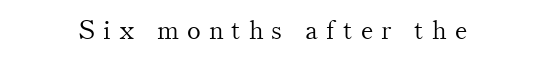
Bare-footed words on every line. Each word looks stretched out because of the extra space between its letters. It's the straight-up-and-down kind of type. Counters stay open thanks to moderate or lighter strokes.
